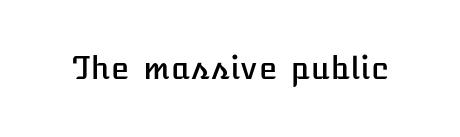
The image shows 30 px text type, upright; set normal letter spacing, not underlined; low stroke contrast and a medium x-height.
